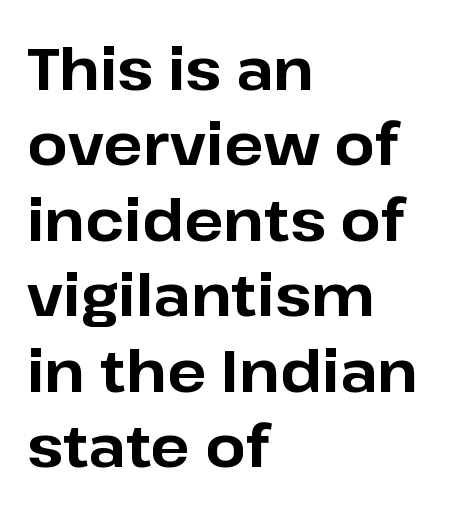
Q: Is the text bold? A: Yes.
Q: Is the text italic (slanted)? A: No, it is upright.
Q: Is the typeface a serif or a sans-serif typeface? A: Sans-serif.
Q: Is the text underlined? A: No.
Q: How is the paragraph aligned? A: Left-aligned.
Q: Is the spacing between letters normal or unusually wide? A: Normal.
Q: Is the spacing between lines tight, normal or loose? A: Normal.
Q: Width (condensed, normal, or wide)? A: Normal.
Q: Stroke contrast? A: Low.
Q: x-height? A: Medium.
Q: Monospaced? A: No.
